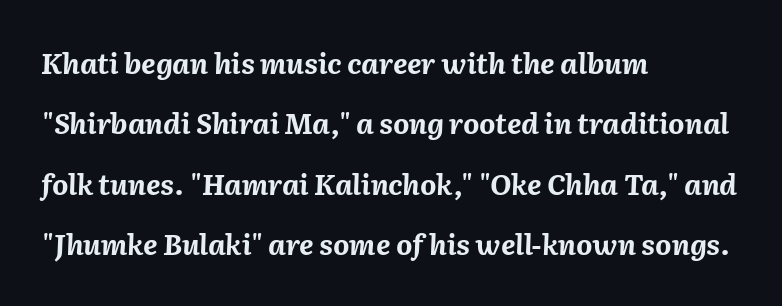
{"italic": "yes", "lean": "right", "slant_degrees": 2, "bold": "yes", "weight": "bold", "width": "normal", "stroke_contrast": "medium", "x_height": "medium", "monospaced": "no", "underline": "no", "align": "left", "line_spacing": "loose", "line_spacing_ratio": 2.16, "letter_spacing": "normal", "letter_spacing_em": 0.0, "glyph_px": 28}
